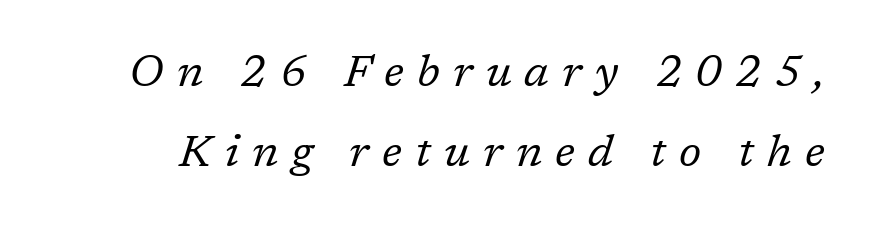
Each letter keeps its own natural width here, so spacing adapts to shape. Spacing between characters has been opened up far beyond the box default. The strip under each line holds only bare page. An italicized treatment has been applied to the whole sample.
